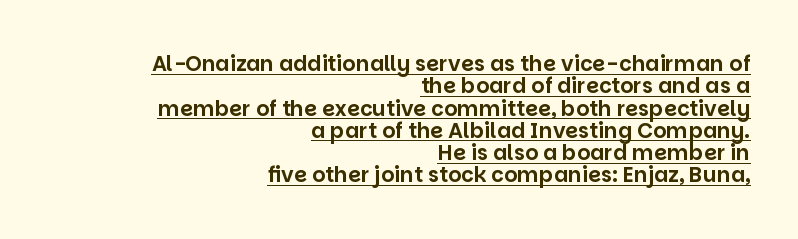
What stands out about the letter spacing? Nothing — it is the standard amount. Each line ends at the same right margin while the left side varies. Does the lettering tilt? It doesn't — this is upright. The specimen includes a rule beneath the text block's lines.
